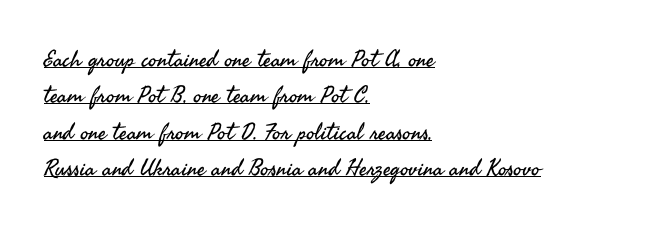
Q: Is the text bold? A: No.
Q: Is the text italic (slanted)? A: Yes.
Q: Is the text underlined? A: Yes.
Q: How is the paragraph aligned? A: Left-aligned.
Q: Is the spacing between letters normal or unusually wide? A: Normal.
Q: Is the spacing between lines tight, normal or loose? A: Normal.
